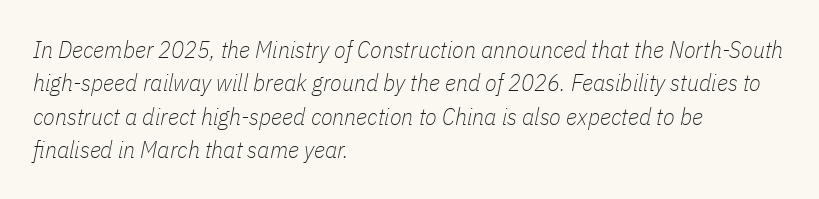
Bare-footed words on every line. What stands out about the letter spacing? Nothing — it is the standard amount. A typesetter would mark this as italic. These lines sit exactly where default settings would place them. Line starts are locked; line ends wander. Weight class: somewhere from thin through regular.
